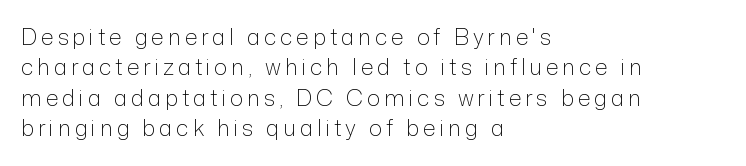
{"italic": "no", "bold": "no", "underline": "no", "align": "left", "line_spacing": "normal", "line_spacing_ratio": 1.38, "glyph_px": 22}
